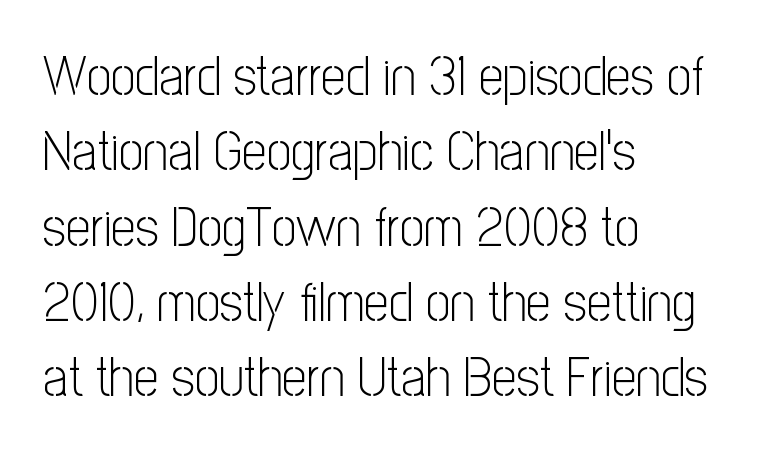
A sans-serif font was chosen for this passage. Evenly set lines give the paragraph a standard silhouette. Does the copy run flush right? No — it runs flush left. The letters stand straight up with perfectly vertical stems. The typeface has the unassuming heft of standard copy or less. Character widths vary here, with narrow letters taking less room than wide ones.
